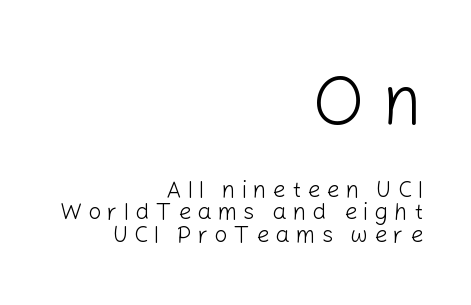
Q: Is the text bold? A: No.
Q: Is the text italic (slanted)? A: No, it is upright.
Q: Is the typeface a serif or a sans-serif typeface? A: Sans-serif.
Q: Is the text underlined? A: No.
Q: How is the paragraph aligned? A: Right-aligned.
Q: Is the spacing between letters normal or unusually wide? A: Unusually wide.
Q: Is the spacing between lines tight, normal or loose? A: Tight.
Q: Which block of text is set in a larger size, the first (top) or the second (bottom)? A: The first (top) one.
Q: Width (condensed, normal, or wide)? A: Normal.
Q: Stroke contrast? A: Low.
Q: x-height? A: Medium.
Q: Monospaced? A: No.
